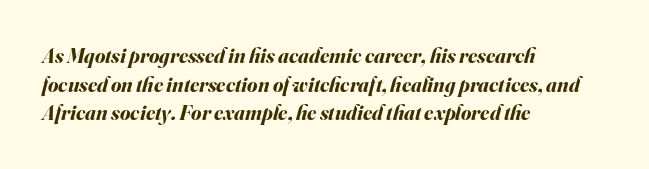
The image shows 21 px bold type, italic (leaning right); set left-aligned, normal line spacing (1.36x), normal letter spacing, not underlined.
